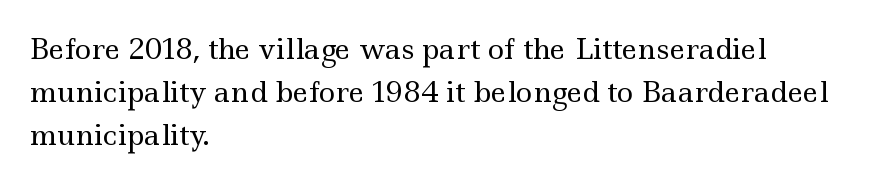
Q: Is the text bold? A: No.
Q: Is the text italic (slanted)? A: No, it is upright.
Q: Is the typeface a serif or a sans-serif typeface? A: Serif.
Q: Is the text underlined? A: No.
Q: How is the paragraph aligned? A: Left-aligned.
Q: Is the spacing between letters normal or unusually wide? A: Normal.
Q: Is the spacing between lines tight, normal or loose? A: Normal.
Q: Width (condensed, normal, or wide)? A: Wide.
Q: x-height? A: Small.
Q: Monospaced? A: No.
